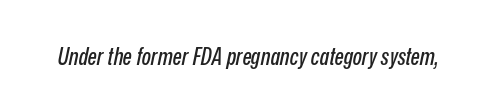
Is the letter spacing exaggerated? No — it looks like the ordinary default. The words here are not underlined. Every character sits at an angle, as italics do.
